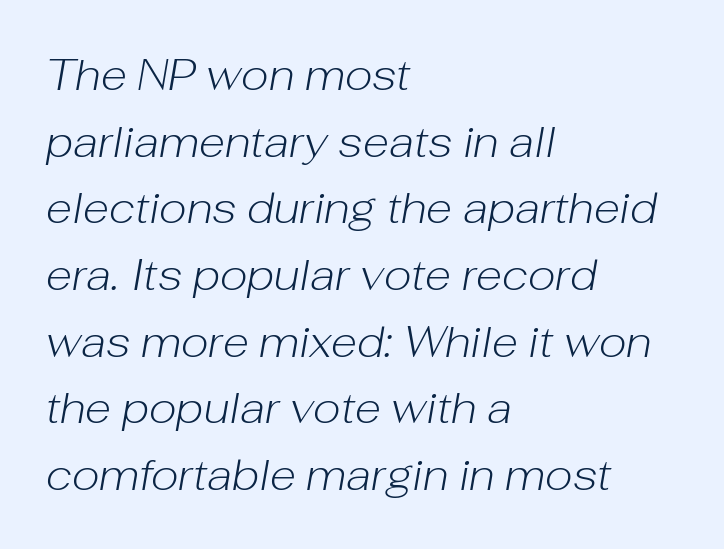
{"italic": "yes", "lean": "right", "slant_degrees": 10, "bold": "no", "weight": "light", "width": "normal", "stroke_contrast": "low", "x_height": "medium", "monospaced": "no", "underline": "no", "align": "left", "line_spacing": "normal", "line_spacing_ratio": 1.55, "letter_spacing": "normal", "letter_spacing_em": 0.0, "glyph_px": 43}
